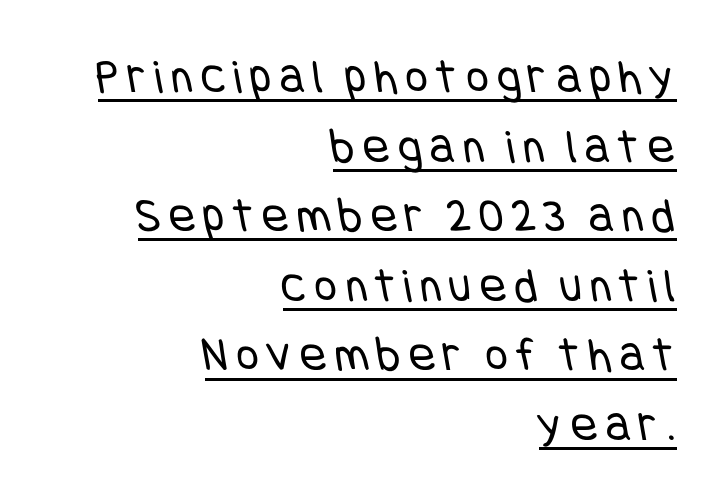
Q: Is the text bold? A: No.
Q: Is the typeface a serif or a sans-serif typeface? A: Sans-serif.
Q: Is the text underlined? A: Yes.
Q: How is the paragraph aligned? A: Right-aligned.
Q: Is the spacing between lines tight, normal or loose? A: Normal.
Q: Width (condensed, normal, or wide)? A: Condensed.
Q: Stroke contrast? A: Low.
Q: x-height? A: Large.
